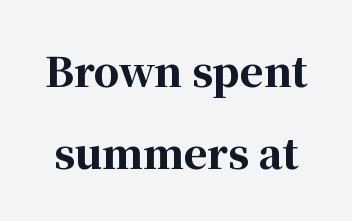
The image shows 40 px bold serif type, upright; set loose line spacing (2.05x), normal letter spacing, not underlined; high stroke contrast and a medium x-height.
